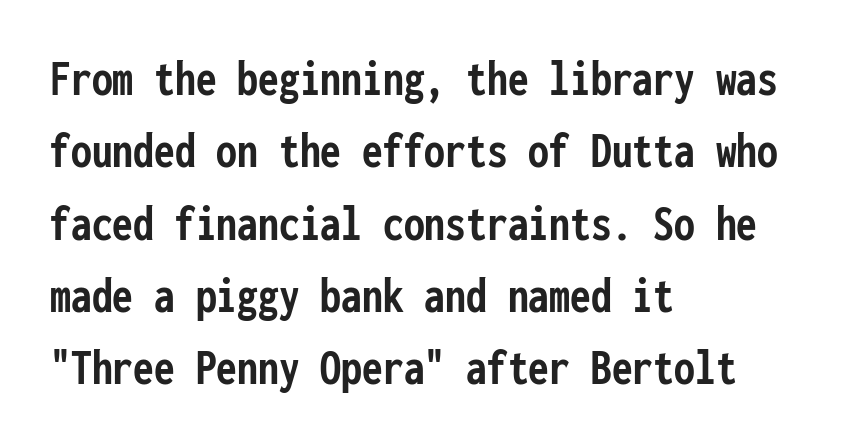
A typesetter would call this monospace, since all characters share one set width. No italicization has been applied; the sample stays upright. Plenty of ink on the page — the face is bold. Is the letter spacing exaggerated? No — it looks like the ordinary default.
